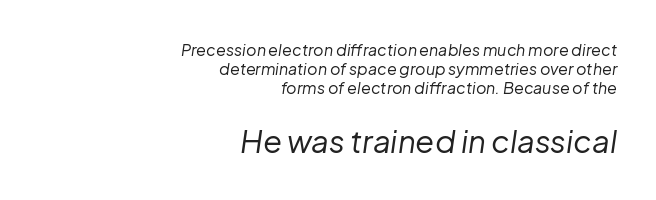
In terms of letterspacing, this is plain default setting. Scale increases going downward across the two blocks. The typeface has the unassuming heft of standard copy or less. Proportional: the letters do not fall into vertical columns. The lines are quadded right.
